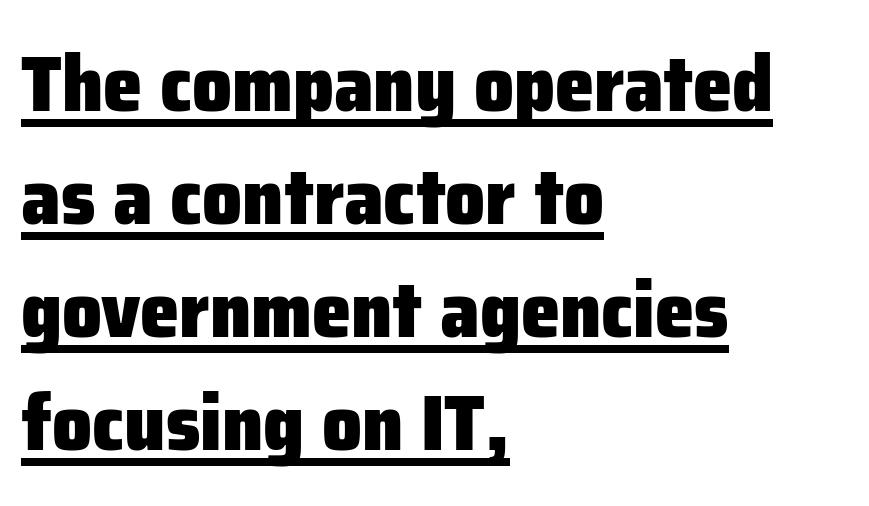
The ragged edge is on the right, which tells us the setting is flush left. Vertical spacing — default. Here the glyphs are tracked normally, forming tight word shapes. A typesetter would label this face a sans. The font's upright variant was chosen for this text.
